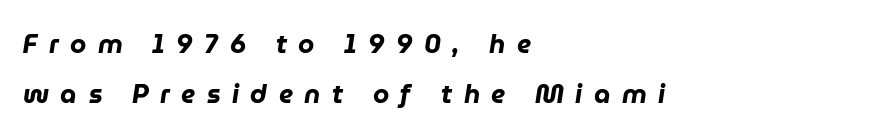
The image shows 26 px bold type, italic (leaning right); set left-aligned, loose line spacing (1.93x), unusually wide letter spacing (+0.44 em), not underlined.
